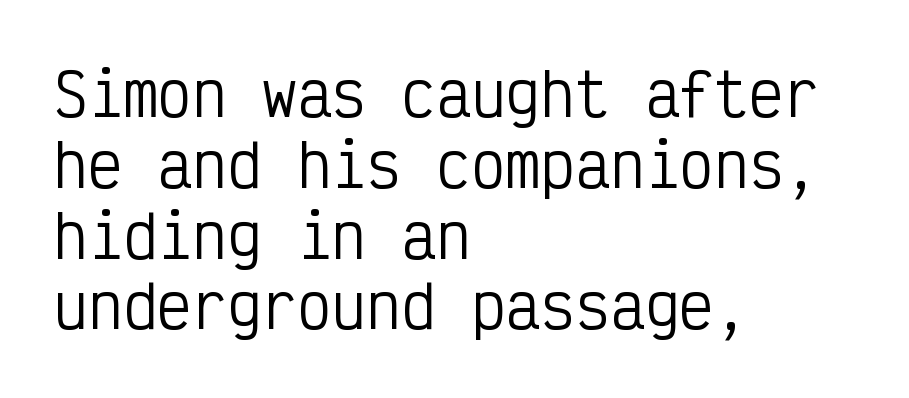
Posture: straight, roman, zero tilt. Observe the ordinary spacing: letters are neighbours, not strangers. The font sits on the lighter half of the weight spectrum, regular included. A sans-serif font was chosen for this passage. Quick note: underline off.
